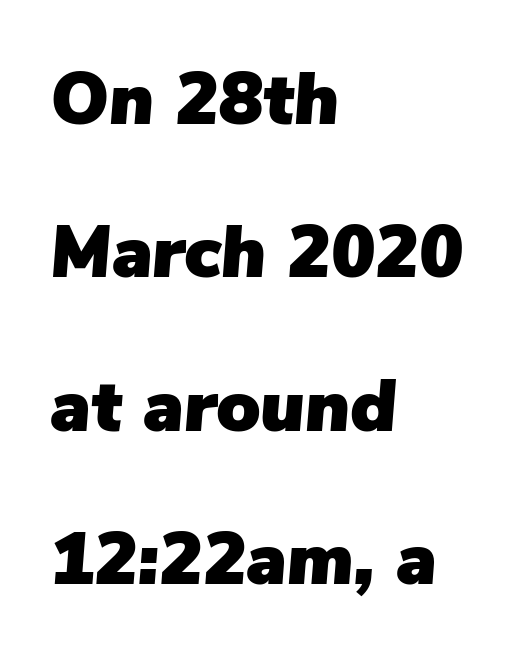
Q: Is the text italic (slanted)? A: Yes, it leans right by about 5 degrees.
Q: Is the text underlined? A: No.
Q: How is the paragraph aligned? A: Left-aligned.
Q: Is the spacing between letters normal or unusually wide? A: Normal.
Q: Is the spacing between lines tight, normal or loose? A: Loose.
Q: Width (condensed, normal, or wide)? A: Normal.
Q: Stroke contrast? A: Low.
Q: x-height? A: Medium.
Q: Monospaced? A: No.
